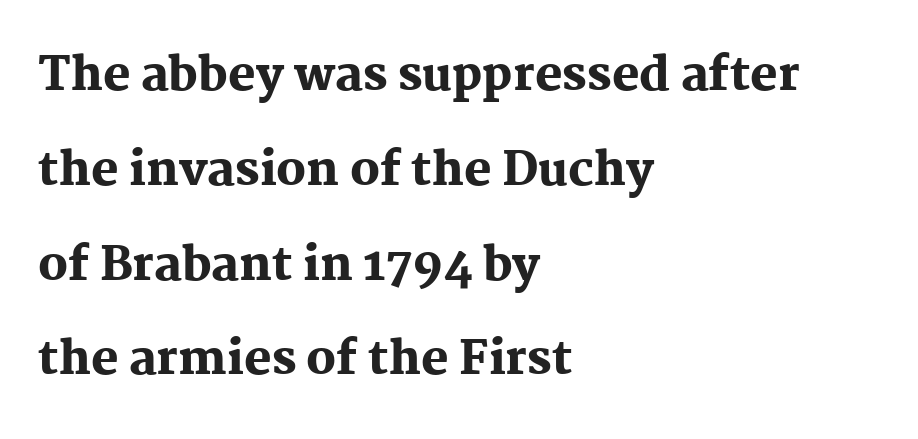
The image shows 46 px heavy serif type, upright; set left-aligned, loose line spacing (2.06x), normal letter spacing, not underlined; medium stroke contrast and a medium x-height.
